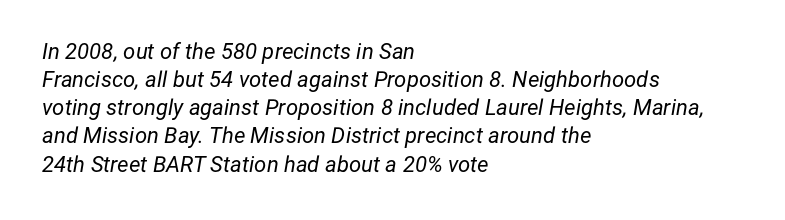
{"italic": "yes", "lean": "right", "slant_degrees": 12, "bold": "no", "underline": "no", "align": "left", "line_spacing": "normal", "line_spacing_ratio": 1.28, "letter_spacing": "normal", "letter_spacing_em": 0.0, "glyph_px": 22}
